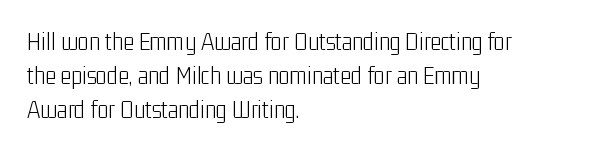
Descenders are the only things crossing below the line. All the whitespace from short lines collects on the right. Characters remain perfectly vertical along every line. The letters sit at their default tracking, neither squeezed nor spread.
